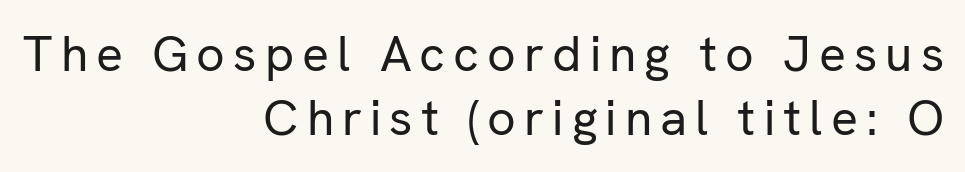
Q: Is the text bold? A: No.
Q: Is the text italic (slanted)? A: No, it is upright.
Q: Is the typeface a serif or a sans-serif typeface? A: Sans-serif.
Q: Is the text underlined? A: No.
Q: How is the paragraph aligned? A: Right-aligned.
Q: Is the spacing between lines tight, normal or loose? A: Normal.
Q: Width (condensed, normal, or wide)? A: Normal.
Q: Stroke contrast? A: Low.
Q: x-height? A: Medium.
Q: Monospaced? A: No.
